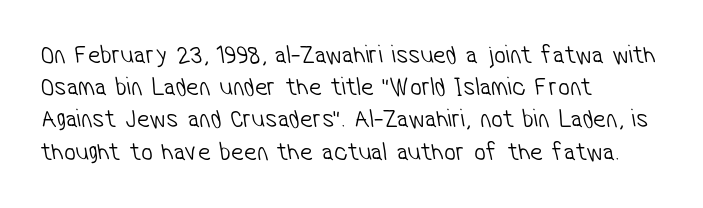
The ragged edge is on the right, which tells us the setting is flush left. Nobody touched the tracking dial on this one. The string is rendered with underlining switched off. The weight tops out at a normal text grade.
